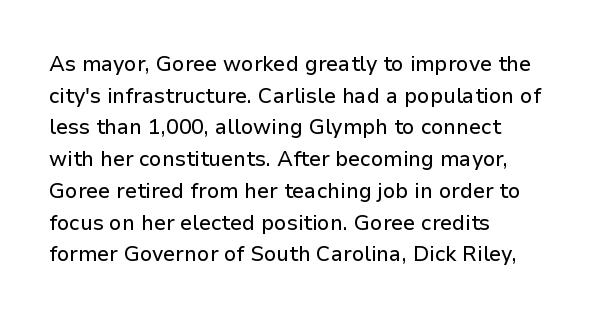
{"italic": "no", "underline": "no", "align": "left", "line_spacing": "normal", "line_spacing_ratio": 1.51, "letter_spacing": "normal", "letter_spacing_em": 0.0, "glyph_px": 21}
